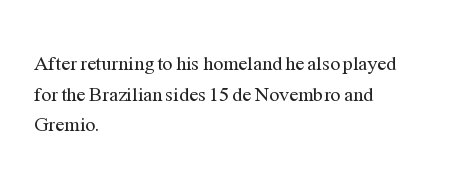
Q: Is the text bold? A: No.
Q: Is the text italic (slanted)? A: No, it is upright.
Q: Is the text underlined? A: No.
Q: How is the paragraph aligned? A: Left-aligned.
Q: Is the spacing between letters normal or unusually wide? A: Normal.
Q: Is the spacing between lines tight, normal or loose? A: Normal.
